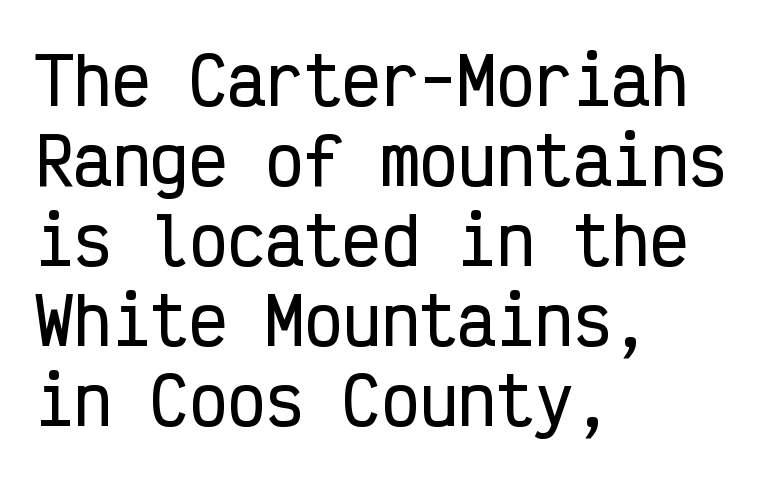
The image shows 64 px condensed sans-serif type, upright, monospaced; set left-aligned, normal line spacing (1.25x), normal letter spacing, not underlined; low stroke contrast and a medium x-height.
